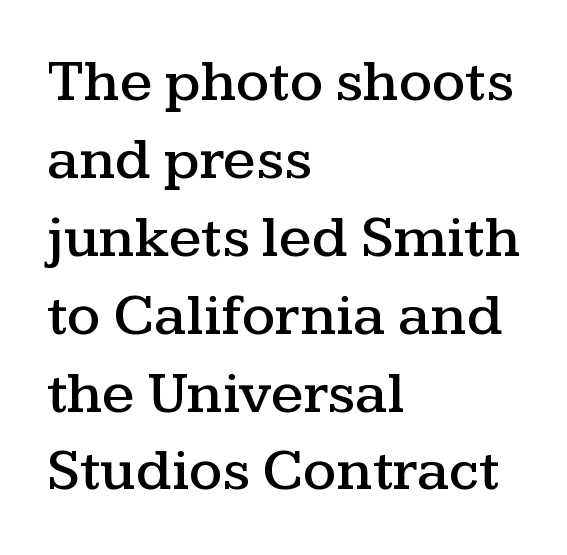
{"serif": "yes", "italic": "no", "width": "wide", "stroke_contrast": "medium", "x_height": "medium", "monospaced": "no", "underline": "no", "align": "left", "line_spacing": "normal", "line_spacing_ratio": 1.32, "letter_spacing": "normal", "letter_spacing_em": 0.0, "glyph_px": 59}
